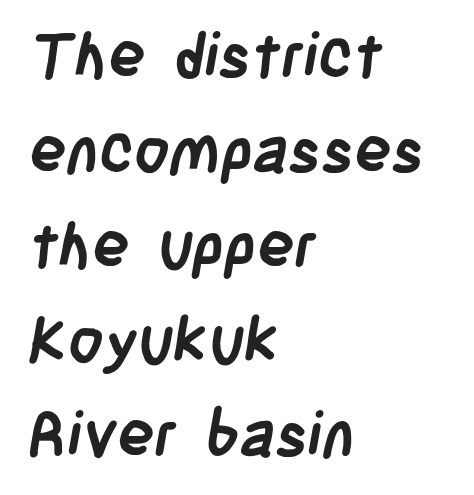
The image shows 62 px semibold, condensed sans-serif type; set left-aligned, normal line spacing (1.53x), normal letter spacing, not underlined; low stroke contrast and a large x-height.
